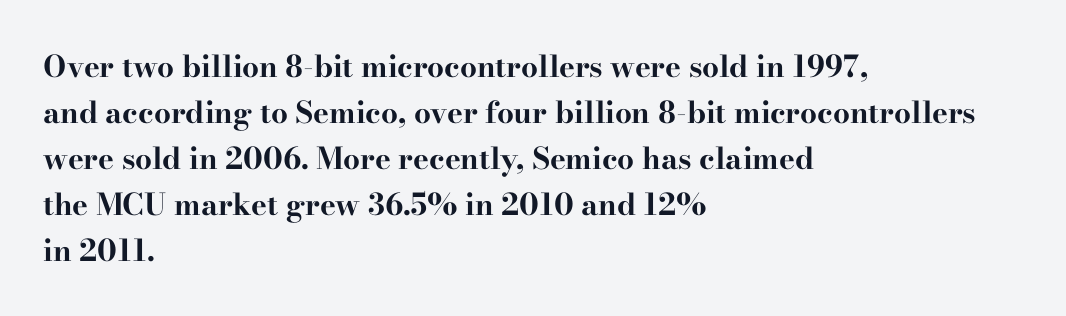
The image shows 30 px bold, wide serif type, upright; set left-aligned, normal line spacing (1.53x), normal letter spacing, not underlined; high stroke contrast and a small x-height.
